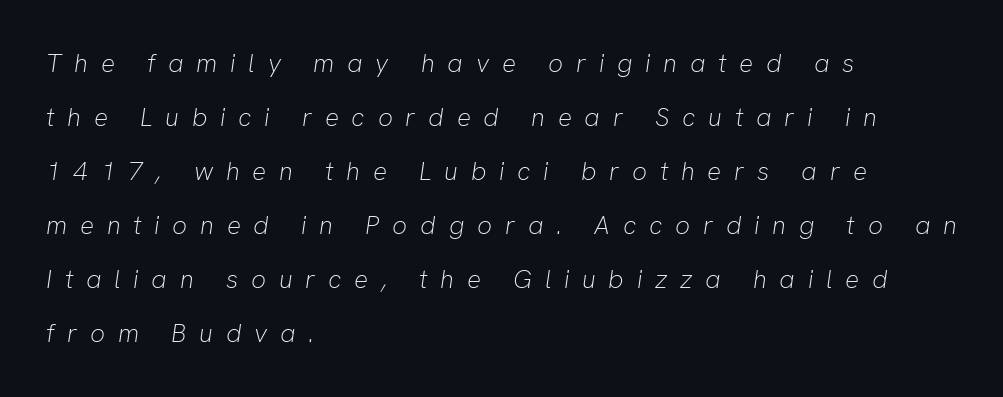
{"italic": "yes", "lean": "right", "slant_degrees": 8, "bold": "no", "underline": "no", "align": "left", "line_spacing": "loose", "line_spacing_ratio": 2.08, "letter_spacing": "wide", "letter_spacing_em": 0.49, "glyph_px": 26}
